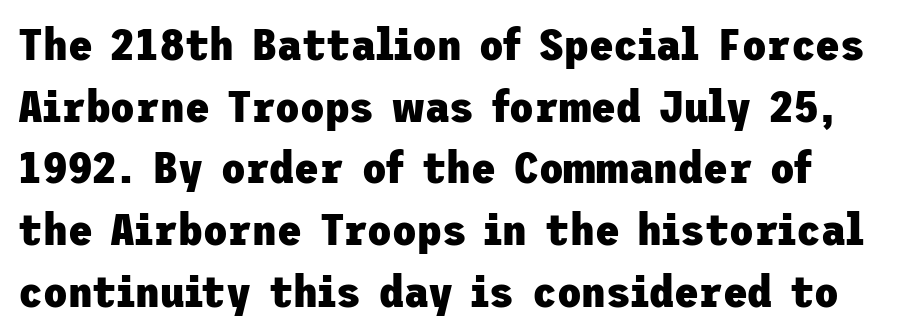
{"serif": "no", "italic": "no", "bold": "yes", "weight": "heavy", "width": "normal", "stroke_contrast": "low", "x_height": "medium", "underline": "no", "line_spacing": "normal", "line_spacing_ratio": 1.37, "letter_spacing": "normal", "letter_spacing_em": 0.0, "glyph_px": 45}
